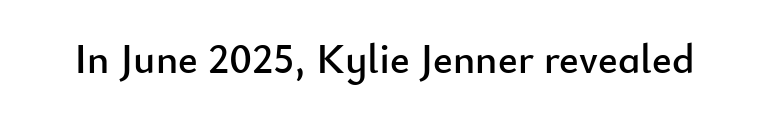
Designer's note — italics off, roman on. The face used here is proportionally spaced, like ordinary book or web type. Short note: letters normally spaced. Rule under the text: the space is simply empty. What kind of face is this? One without serifs — a sans.
